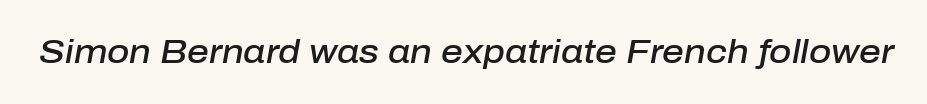
Underline: absent. The line texture is even and compact thanks to regular tracking. You could not count columns in this text — the font is proportionally spaced. The passage shown leans; its letterforms are oblique. Set as a demibold, roughly 600 on the weight scale.
